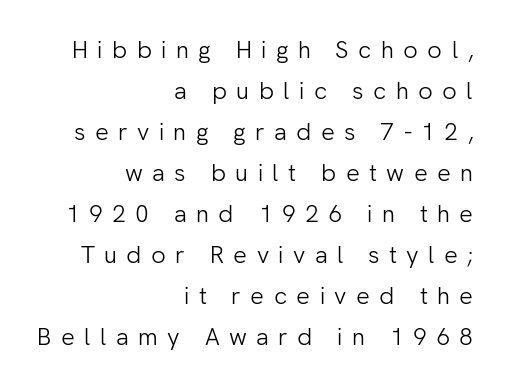
Only glyphs here, with clear space below each row. The letterforms sit at book weight or below. Tracking value appears strongly positive — letters spread wide. This sample is right-justified, so line beginnings fall wherever the words allow. Rendered with straight, roman letterforms.
